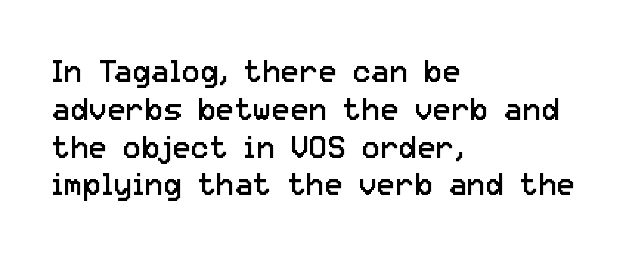
{"serif": "no", "italic": "no", "bold": "no", "weight": "regular", "width": "normal", "stroke_contrast": "low", "x_height": "medium", "monospaced": "no", "underline": "no", "align": "left", "line_spacing_ratio": 1.22, "letter_spacing": "normal", "letter_spacing_em": 0.0, "glyph_px": 31}
